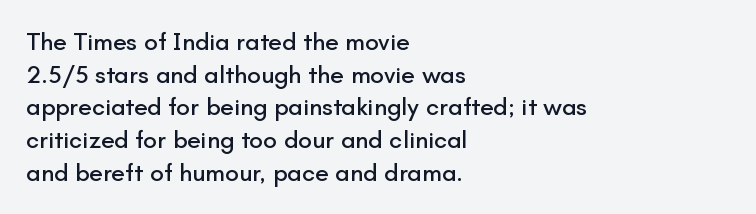
Q: Is the text italic (slanted)? A: No, it is upright.
Q: Is the text underlined? A: No.
Q: How is the paragraph aligned? A: Left-aligned.
Q: Is the spacing between letters normal or unusually wide? A: Normal.
Q: Is the spacing between lines tight, normal or loose? A: Normal.
